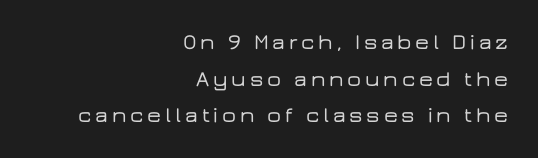
One glance says typical: line gaps are just what's usual. The passage shown is not underscored anywhere. Characters remain perfectly vertical along every line. Where is the straight margin? On the right.
